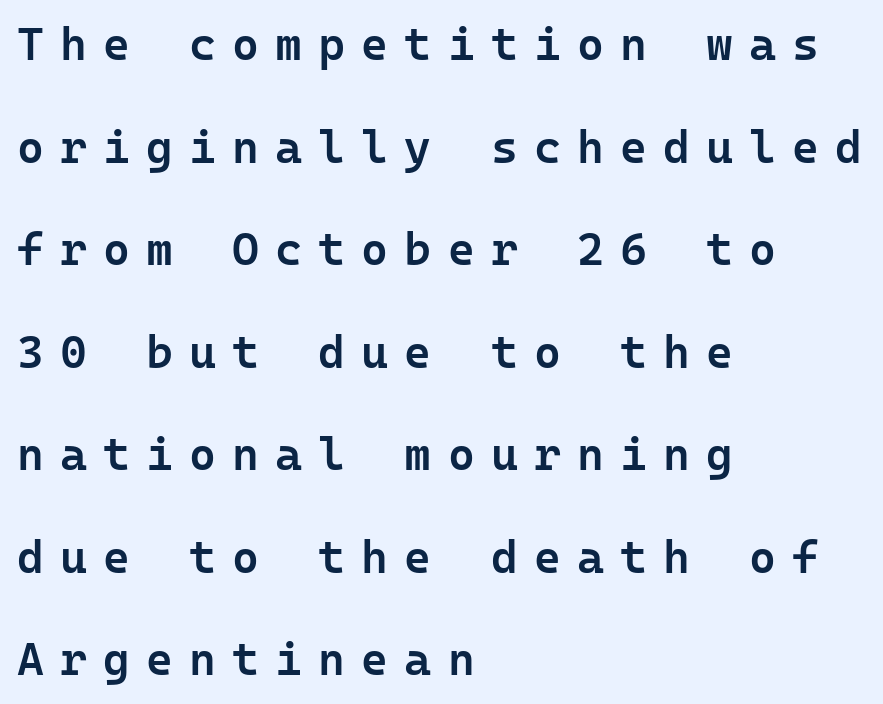
{"serif": "no", "italic": "no", "bold": "semi", "weight": "semibold", "width": "normal", "stroke_contrast": "low", "x_height": "medium", "underline": "no", "align": "left", "line_spacing": "loose", "line_spacing_ratio": 2.23, "letter_spacing": "wide", "letter_spacing_em": 0.35, "glyph_px": 46}
